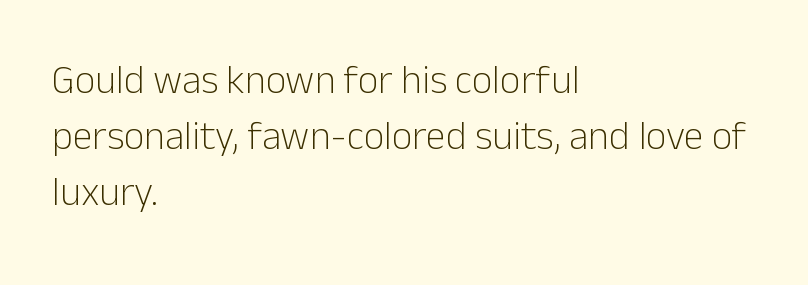
Q: Is the text bold? A: No.
Q: Is the text italic (slanted)? A: No, it is upright.
Q: Is the typeface a serif or a sans-serif typeface? A: Sans-serif.
Q: Is the text underlined? A: No.
Q: How is the paragraph aligned? A: Left-aligned.
Q: Is the spacing between letters normal or unusually wide? A: Normal.
Q: Is the spacing between lines tight, normal or loose? A: Normal.
Q: Width (condensed, normal, or wide)? A: Normal.
Q: Stroke contrast? A: Low.
Q: x-height? A: Medium.
Q: Monospaced? A: No.
